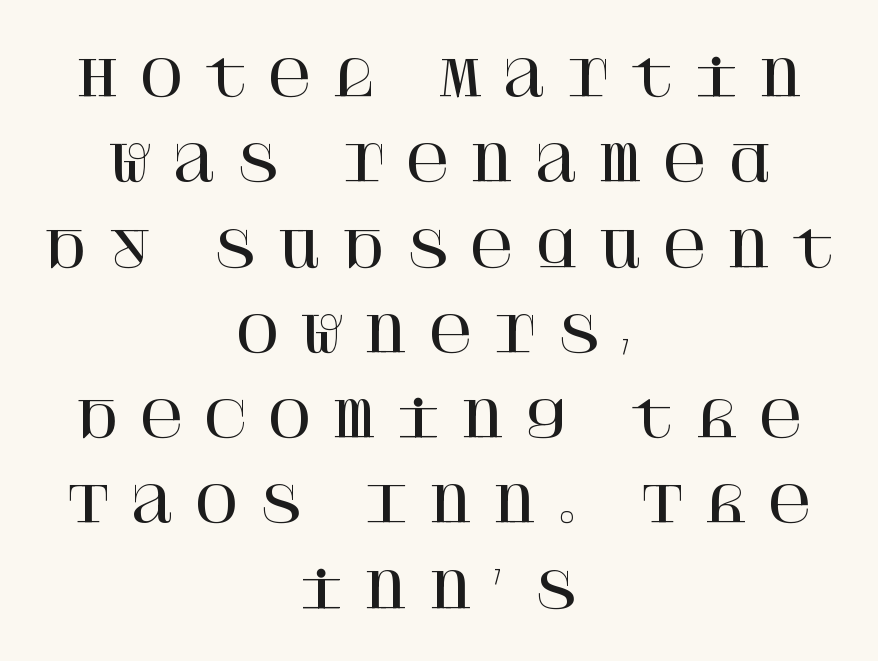
The image shows 49 px serif type, upright; set centered, line spacing 1.74x, unusually wide letter spacing (+0.38 em), not underlined; high stroke contrast and a large x-height.
